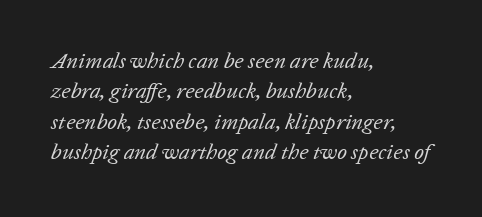
The image shows 22 px text type, italic (leaning right); set left-aligned, normal line spacing (1.38x), normal letter spacing, not underlined.
